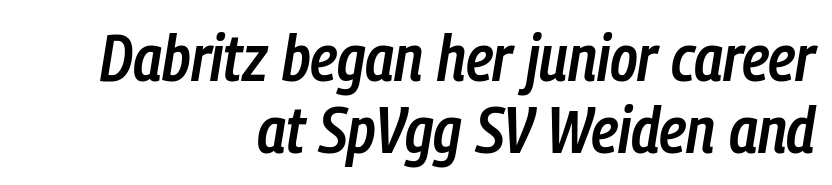
Q: Is the text bold? A: Semi-bold.
Q: Is the text italic (slanted)? A: Yes, it leans right by about 9 degrees.
Q: Is the text underlined? A: No.
Q: How is the paragraph aligned? A: Right-aligned.
Q: Is the spacing between letters normal or unusually wide? A: Normal.
Q: Is the spacing between lines tight, normal or loose? A: Tight.
Q: Width (condensed, normal, or wide)? A: Condensed.
Q: Stroke contrast? A: Low.
Q: x-height? A: Medium.
Q: Monospaced? A: No.
